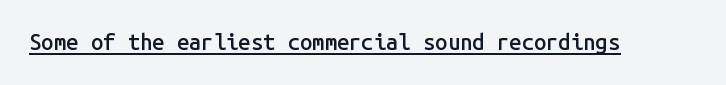
The image shows 22 px text type, upright; set normal letter spacing, underlined.
